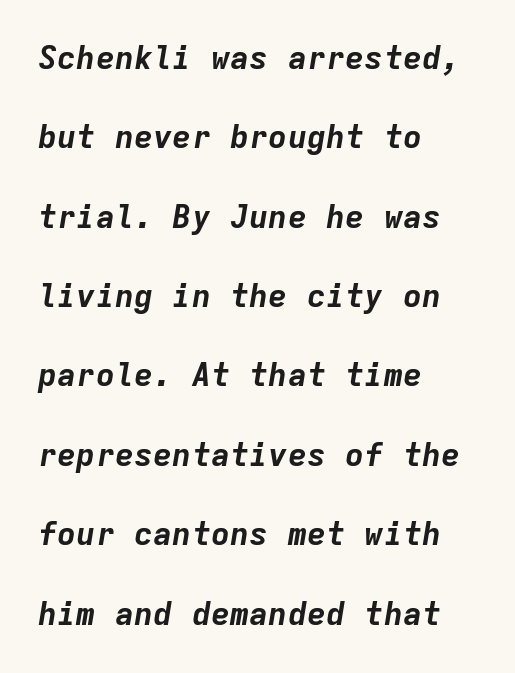
The image shows 32 px bold type, italic (leaning right), monospaced; set left-aligned, loose line spacing (2.48x), normal letter spacing, not underlined; low stroke contrast and a medium x-height.
